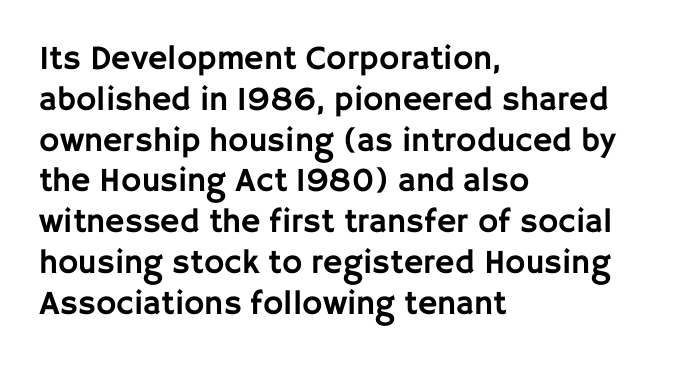
{"serif": "no", "italic": "no", "width": "normal", "stroke_contrast": "low", "x_height": "large", "monospaced": "no", "underline": "no", "align": "left", "line_spacing_ratio": 1.2, "letter_spacing": "normal", "letter_spacing_em": 0.0, "glyph_px": 34}
